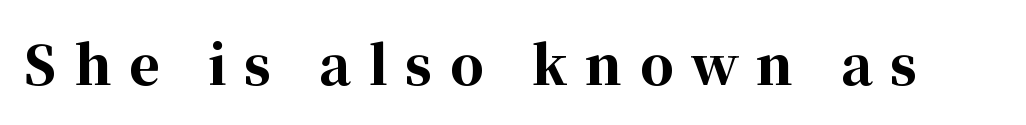
The image shows 53 px bold serif type, upright; set unusually wide letter spacing (+0.33 em), not underlined; high stroke contrast and a medium x-height.
